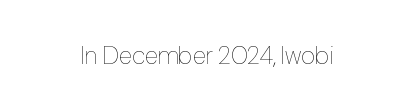
The cut favours lightness, reaching ordinary text weight at its darkest. The type is set solid horizontally, with unmodified tracking. The lettering holds an erect, upright posture throughout. These lines are centered, leaving both edges ragged. Plain, unruled lines of type.
